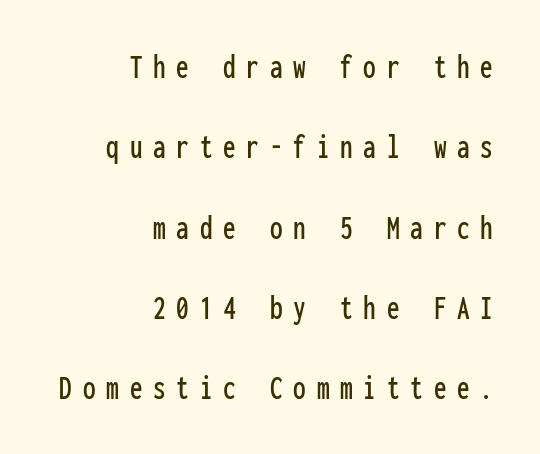
Each row of text sits above clean, open space. Are there feet on the stems? There aren't — it's a sans. Every row of glyphs terminates at an identical x-position on the right. The space between consecutive lines is lavish.
